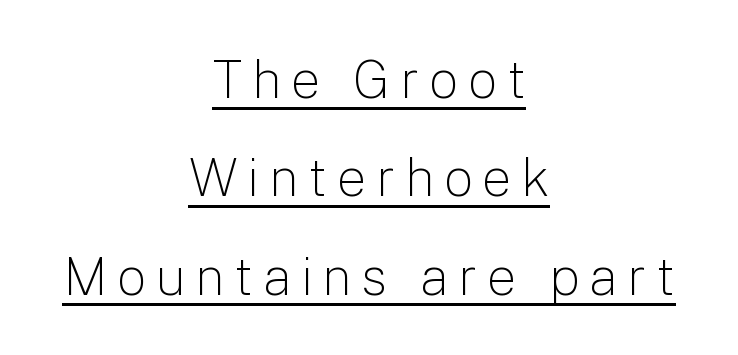
{"serif": "no", "italic": "no", "bold": "no", "weight": "light", "width": "normal", "stroke_contrast": "low", "x_height": "medium", "monospaced": "no", "underline": "yes", "align": "center", "line_spacing_ratio": 1.89, "glyph_px": 52}
